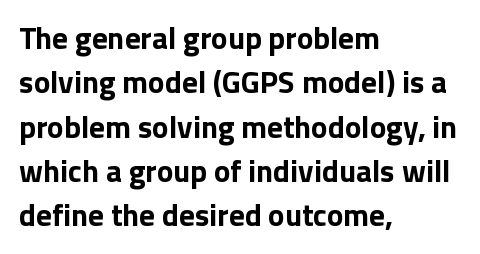
Q: Is the text bold? A: Yes.
Q: Is the text italic (slanted)? A: No, it is upright.
Q: Is the typeface a serif or a sans-serif typeface? A: Sans-serif.
Q: Is the text underlined? A: No.
Q: How is the paragraph aligned? A: Left-aligned.
Q: Is the spacing between letters normal or unusually wide? A: Normal.
Q: Is the spacing between lines tight, normal or loose? A: Normal.
Q: Width (condensed, normal, or wide)? A: Normal.
Q: Stroke contrast? A: Low.
Q: x-height? A: Medium.
Q: Monospaced? A: No.
